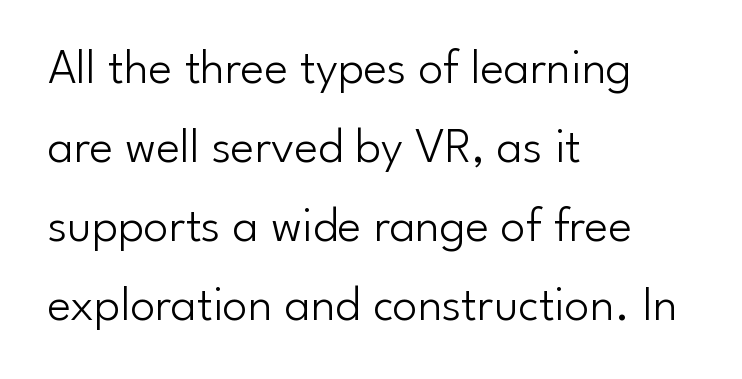
Unbolded letterforms with no extra heft. Here the designer chose a conventional face with non-uniform glyph widths. The words here are not underlined. Where is the straight margin? On the left. The line texture is even and compact thanks to regular tracking. You can tell it's not italic because the verticals are truly vertical.
